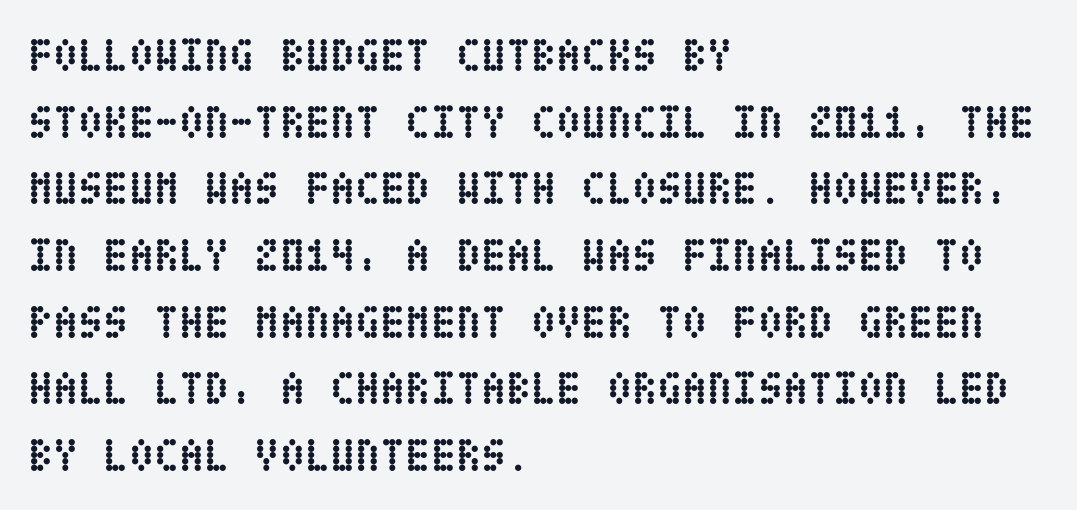
Summary of weight: heavy, a full bold. The passage shown has conventional tracking throughout. This is the regular roman posture of the typeface. Students, observe: this is what conventionally led text looks like. Rule under the text: the space is simply empty.
